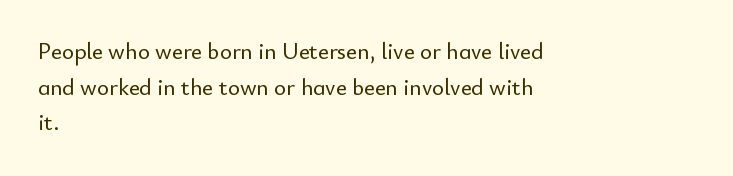
The image shows 23 px text type, upright; set left-aligned, normal line spacing (1.55x), normal letter spacing, not underlined.
